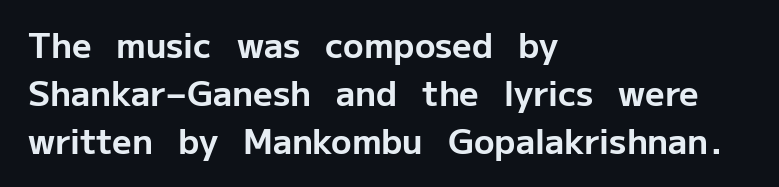
{"serif": "no", "italic": "no", "bold": "yes", "weight": "bold", "width": "normal", "stroke_contrast": "low", "x_height": "medium", "monospaced": "no", "underline": "no", "align": "left", "line_spacing": "normal", "line_spacing_ratio": 1.41, "letter_spacing": "normal", "letter_spacing_em": 0.0, "glyph_px": 34}
